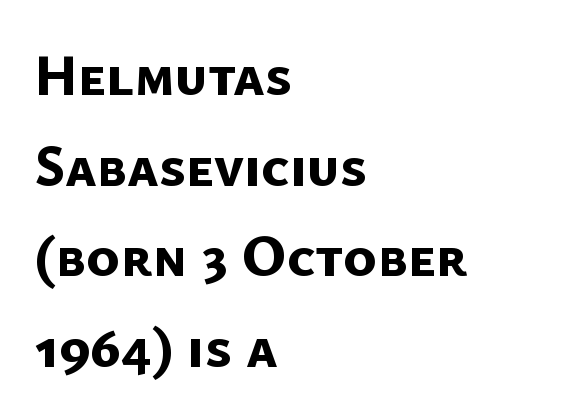
The image shows 57 px bold sans-serif type; set left-aligned, normal line spacing (1.59x), normal letter spacing, not underlined; low stroke contrast and a medium x-height.
